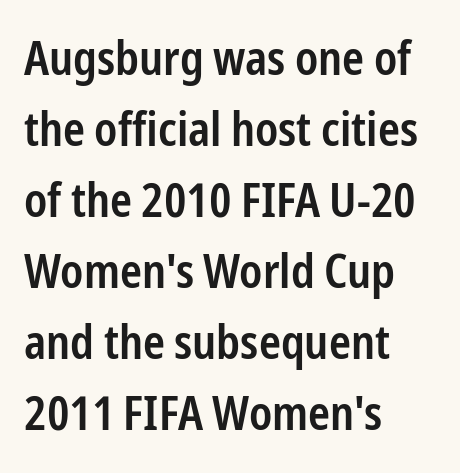
Q: Is the text bold? A: Semi-bold.
Q: Is the text italic (slanted)? A: No, it is upright.
Q: Is the typeface a serif or a sans-serif typeface? A: Sans-serif.
Q: Is the text underlined? A: No.
Q: How is the paragraph aligned? A: Left-aligned.
Q: Is the spacing between letters normal or unusually wide? A: Normal.
Q: Is the spacing between lines tight, normal or loose? A: Normal.
Q: Width (condensed, normal, or wide)? A: Condensed.
Q: Stroke contrast? A: Low.
Q: x-height? A: Medium.
Q: Monospaced? A: No.
